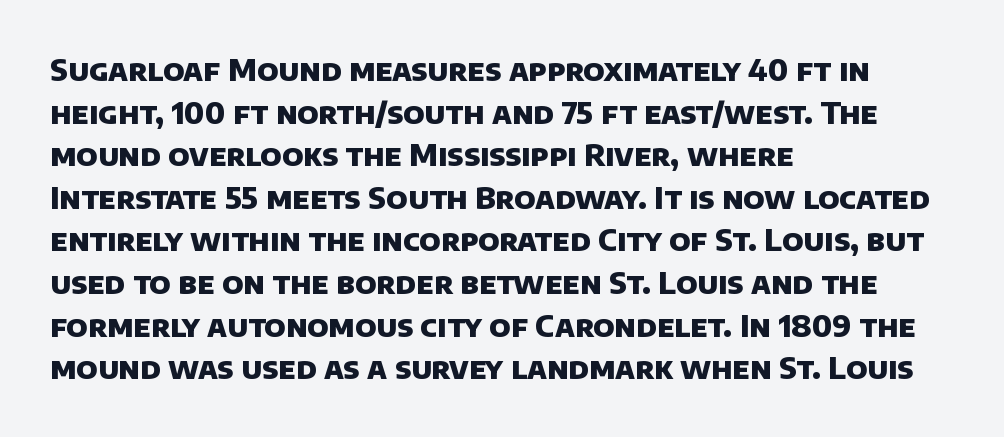
Q: Is the text bold? A: Yes.
Q: Is the typeface a serif or a sans-serif typeface? A: Sans-serif.
Q: Is the text underlined? A: No.
Q: How is the paragraph aligned? A: Left-aligned.
Q: Is the spacing between letters normal or unusually wide? A: Normal.
Q: Is the spacing between lines tight, normal or loose? A: Normal.
Q: Width (condensed, normal, or wide)? A: Normal.
Q: Stroke contrast? A: Low.
Q: x-height? A: Large.
Q: Monospaced? A: No.
